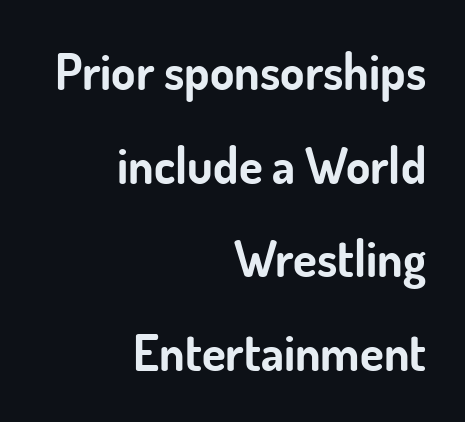
The image shows 49 px bold sans-serif type, upright; set right-aligned, loose line spacing (1.91x), normal letter spacing, not underlined; low stroke contrast and a small x-height.
